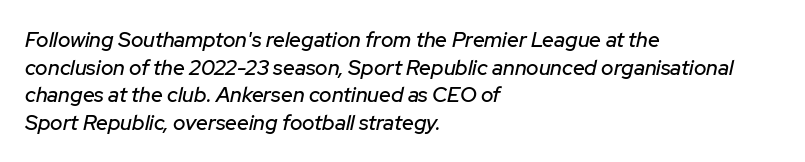
Quick note: interline space is typical. Would a proofreader flag this as italicized? Yes. The space directly below the letters is spotless. This rendering leaves character spacing at its baseline value. Where is the straight margin? On the left.
